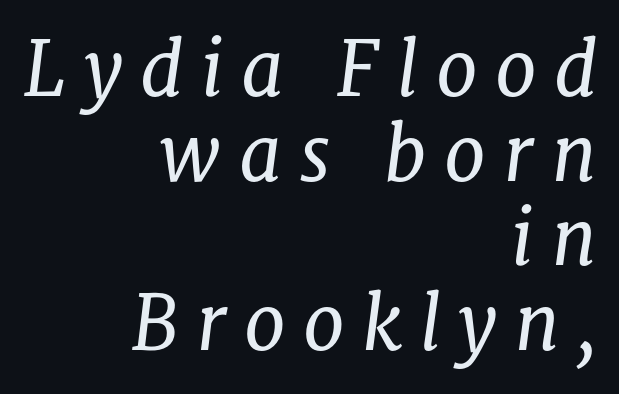
The image shows 75 px regular-weight serif type, italic (leaning right); set right-aligned, tight line spacing (1.13x), unusually wide letter spacing (+0.23 em), not underlined; low stroke contrast and a medium x-height.
